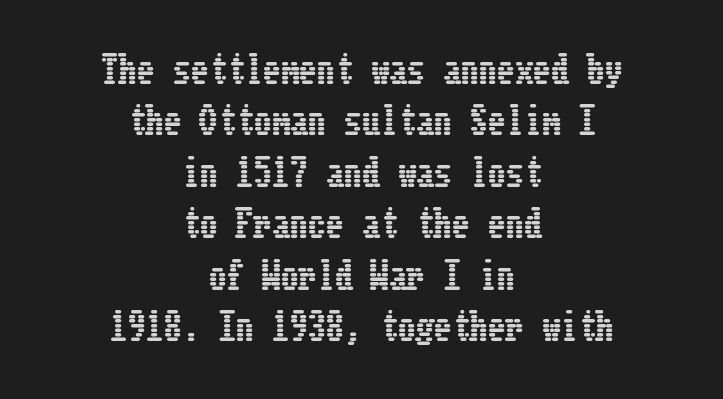
The axis of the letterforms is exactly vertical. Caption: multi-line text, centered on the measure. Quick note: interline space is typical. Check under the words: just untouched page. The letters sit at their default tracking, neither squeezed nor spread.
